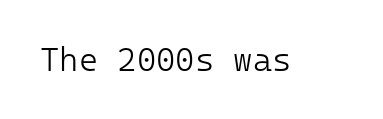
{"serif": "no", "italic": "no", "bold": "no", "weight": "light", "width": "normal", "stroke_contrast": "low", "x_height": "medium", "monospaced": "yes", "underline": "no", "letter_spacing": "normal", "letter_spacing_em": 0.0, "glyph_px": 33}
